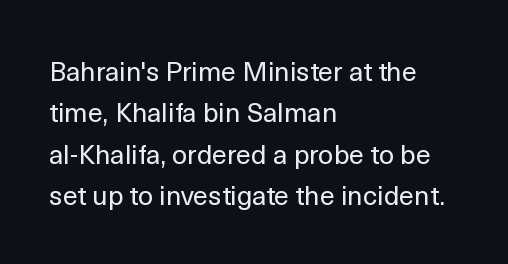
Q: Is the text bold? A: No.
Q: Is the text italic (slanted)? A: No, it is upright.
Q: Is the text underlined? A: No.
Q: How is the paragraph aligned? A: Left-aligned.
Q: Is the spacing between letters normal or unusually wide? A: Normal.
Q: Is the spacing between lines tight, normal or loose? A: Normal.
